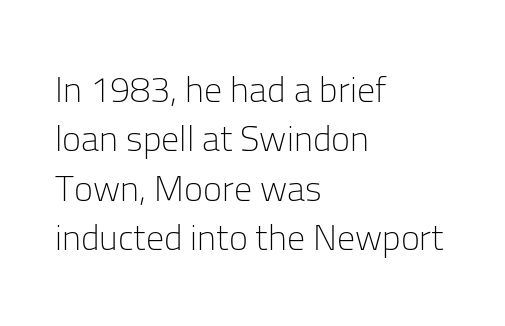
The image shows 36 px light sans-serif type, upright; set left-aligned, normal line spacing (1.37x), normal letter spacing, not underlined; low stroke contrast and a medium x-height.
